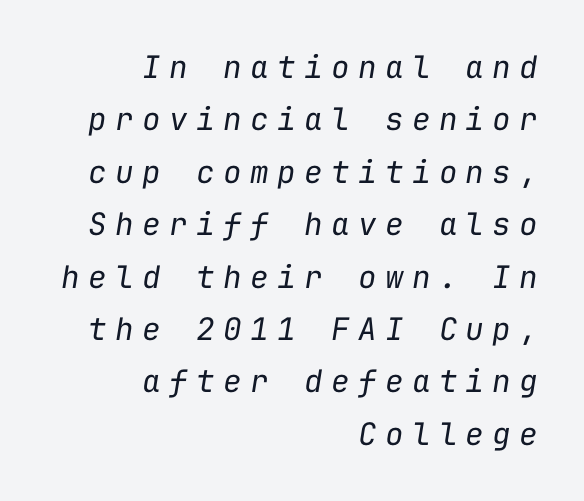
The image shows 31 px regular-weight type, italic (leaning right), monospaced; set right-aligned, normal line spacing (1.69x), unusually wide letter spacing (+0.27 em), not underlined; low stroke contrast and a medium x-height.
